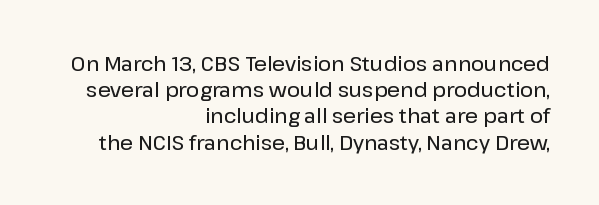
The baseline area is clear. Caption: standard tracking, unaltered. The block of text has a typical density, with ordinary space between rows. Tall strokes in this sample are plumb rather than angled.
